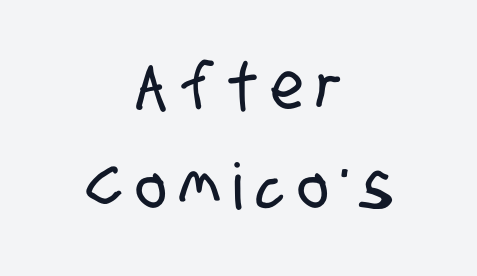
Q: Is the typeface a serif or a sans-serif typeface? A: Sans-serif.
Q: Is the text underlined? A: No.
Q: How is the paragraph aligned? A: Centered.
Q: Is the spacing between letters normal or unusually wide? A: Unusually wide.
Q: Is the spacing between lines tight, normal or loose? A: Normal.
Q: Width (condensed, normal, or wide)? A: Condensed.
Q: Stroke contrast? A: Low.
Q: x-height? A: Large.
Q: Monospaced? A: No.
